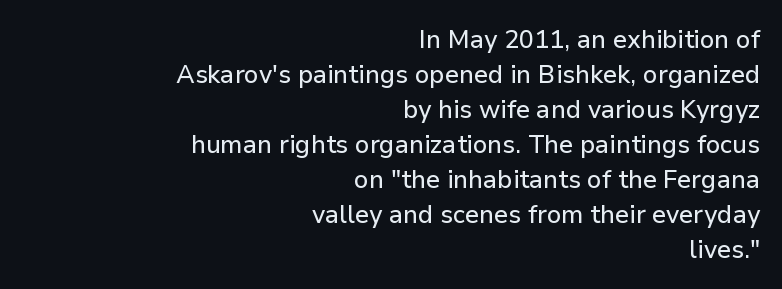
{"italic": "no", "underline": "no", "align": "right", "line_spacing": "normal", "line_spacing_ratio": 1.4, "letter_spacing": "normal", "letter_spacing_em": 0.0, "glyph_px": 25}
